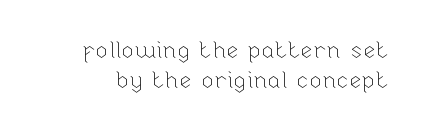
The image shows 23 px text type, upright; set normal line spacing (1.29x), normal letter spacing, not underlined.
